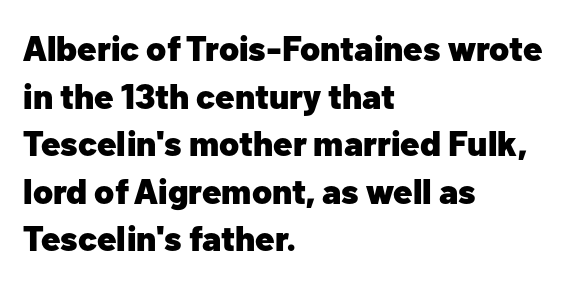
{"serif": "no", "italic": "no", "bold": "yes", "weight": "heavy", "width": "normal", "stroke_contrast": "low", "x_height": "medium", "monospaced": "no", "underline": "no", "align": "left", "line_spacing": "normal", "line_spacing_ratio": 1.36, "letter_spacing": "normal", "letter_spacing_em": 0.0, "glyph_px": 35}
